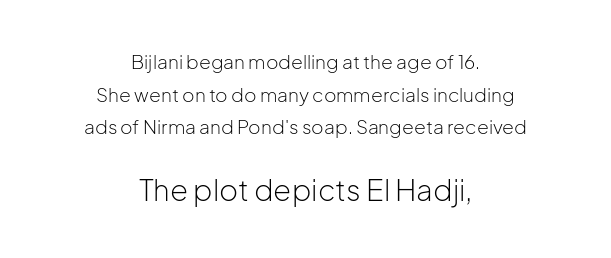
Q: Is the text bold? A: No.
Q: Is the text italic (slanted)? A: No, it is upright.
Q: Is the typeface a serif or a sans-serif typeface? A: Sans-serif.
Q: Is the text underlined? A: No.
Q: How is the paragraph aligned? A: Centered.
Q: Is the spacing between letters normal or unusually wide? A: Normal.
Q: Which block of text is set in a larger size, the first (top) or the second (bottom)? A: The second (bottom) one.
Q: Width (condensed, normal, or wide)? A: Normal.
Q: Stroke contrast? A: Low.
Q: x-height? A: Medium.
Q: Monospaced? A: No.
